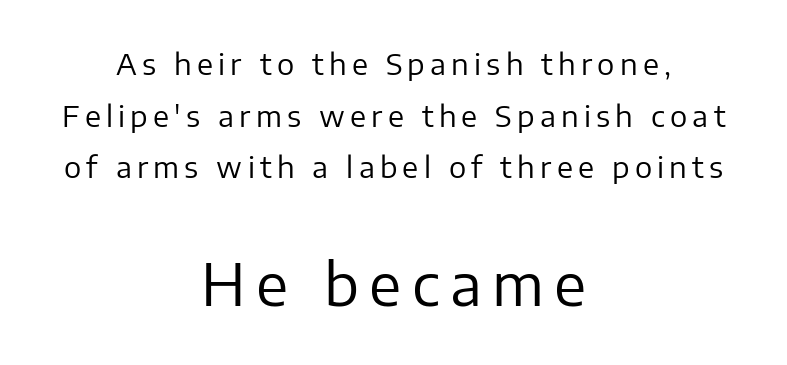
Q: Is the text bold? A: No.
Q: Is the text italic (slanted)? A: No, it is upright.
Q: Is the typeface a serif or a sans-serif typeface? A: Sans-serif.
Q: Is the text underlined? A: No.
Q: How is the paragraph aligned? A: Centered.
Q: Which block of text is set in a larger size, the first (top) or the second (bottom)? A: The second (bottom) one.
Q: Width (condensed, normal, or wide)? A: Normal.
Q: Stroke contrast? A: Low.
Q: x-height? A: Medium.
Q: Monospaced? A: No.
